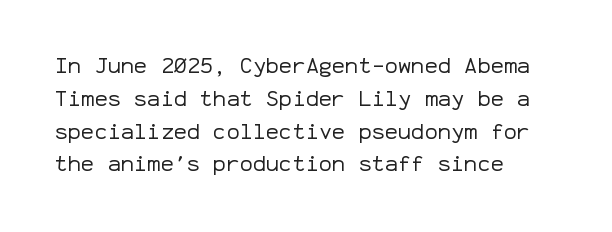
{"italic": "no", "bold": "no", "underline": "no", "align": "left", "line_spacing": "normal", "line_spacing_ratio": 1.49, "letter_spacing": "normal", "letter_spacing_em": 0.0, "glyph_px": 22}
